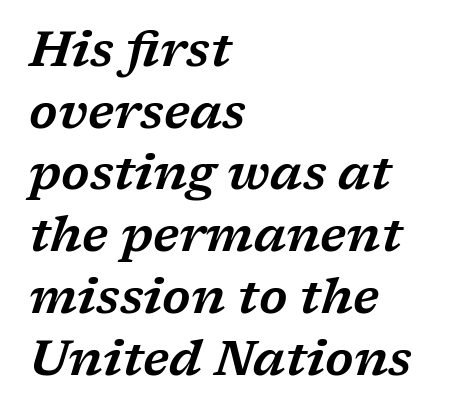
The ragged edge is on the right, which tells us the setting is flush left. Anything drawn beneath the words? Only blank space. These lines were composed using italics. The passage shown has conventional tracking throughout.
